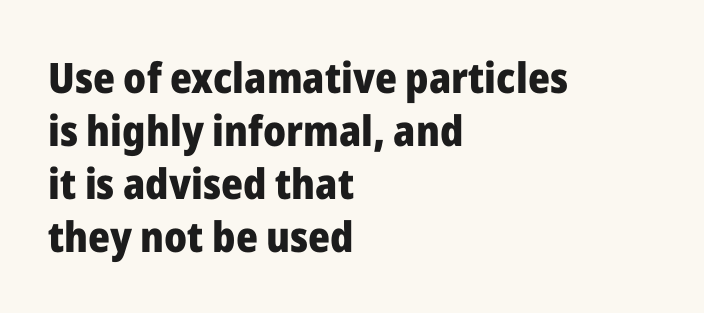
{"serif": "no", "italic": "no", "bold": "yes", "weight": "heavy", "width": "normal", "stroke_contrast": "low", "x_height": "medium", "monospaced": "no", "underline": "no", "align": "left", "line_spacing": "normal", "line_spacing_ratio": 1.26, "letter_spacing": "normal", "letter_spacing_em": 0.0, "glyph_px": 42}
